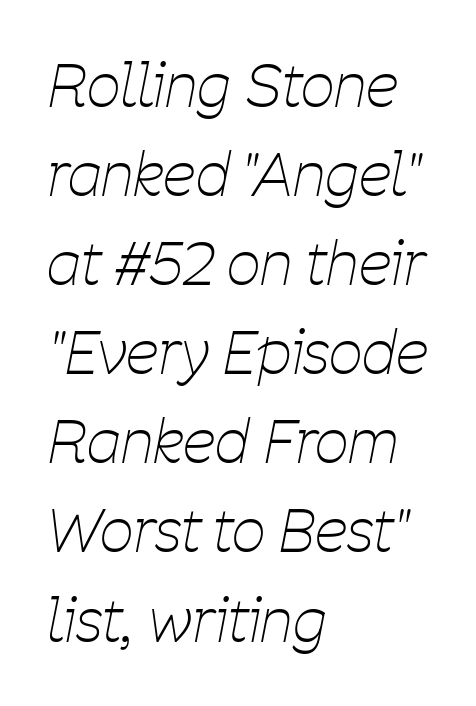
Here the designer chose a conventional face with non-uniform glyph widths. The paragraph shown leans on its left margin. The cut favours lightness, reaching ordinary text weight at its darkest. This block has exactly the height ordinary leading produces. The passage shown has conventional tracking throughout. The axis of the letterforms is tilted away from vertical.
